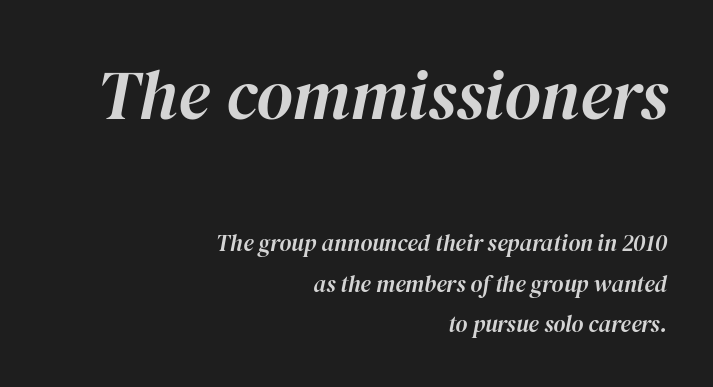
The image shows 70 px text type, italic (leaning right); set right-aligned, line spacing 1.78x, normal letter spacing, not underlined; the first (top) block is 3.04x larger; high stroke contrast and a medium x-height.
